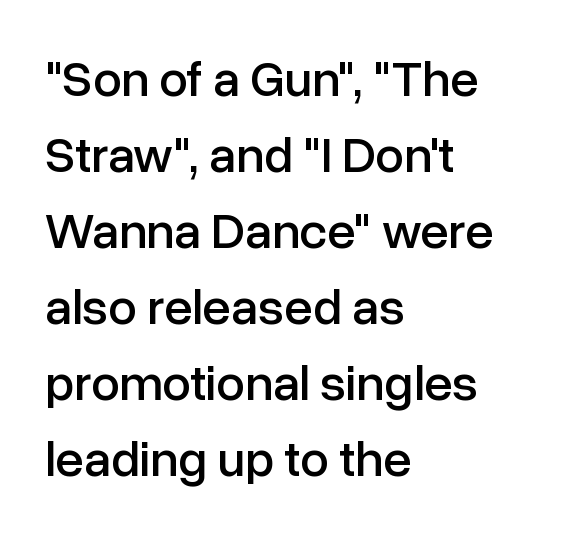
{"serif": "no", "italic": "no", "width": "normal", "stroke_contrast": "low", "x_height": "medium", "monospaced": "no", "underline": "no", "align": "left", "line_spacing": "normal", "line_spacing_ratio": 1.49, "letter_spacing": "normal", "letter_spacing_em": 0.0, "glyph_px": 51}
